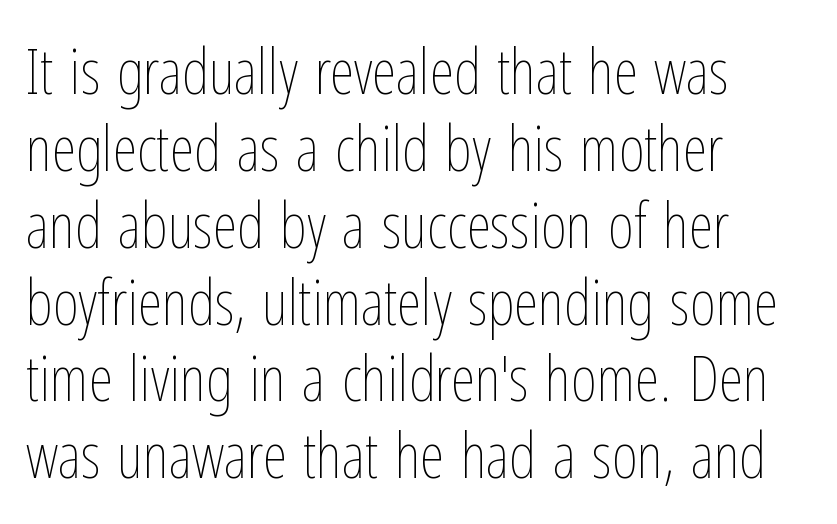
{"italic": "no", "bold": "no", "weight": "thin", "width": "condensed", "stroke_contrast": "low", "x_height": "medium", "monospaced": "no", "underline": "no", "align": "left", "line_spacing_ratio": 1.22, "letter_spacing": "normal", "letter_spacing_em": 0.0, "glyph_px": 63}
